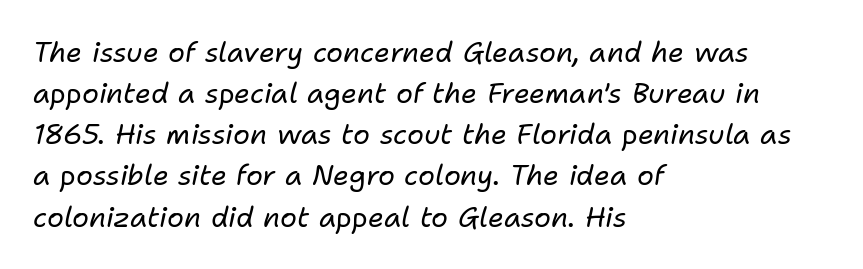
The words here are not underlined. Here the designer chose a conventional face with non-uniform glyph widths. Stem width sits at or under what a default text font uses. The line texture is even and compact thanks to regular tracking. Successive baselines arrive at the customary interval. Notice how the passage keeps a crisp vertical edge on the left only.
